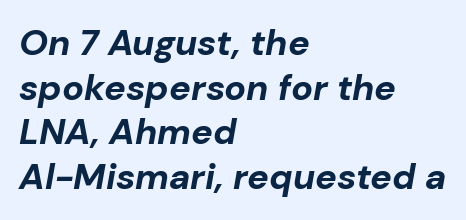
Q: Is the text bold? A: Yes.
Q: Is the text italic (slanted)? A: Yes, it leans right by about 10 degrees.
Q: Is the text underlined? A: No.
Q: How is the paragraph aligned? A: Left-aligned.
Q: Is the spacing between letters normal or unusually wide? A: Normal.
Q: Width (condensed, normal, or wide)? A: Normal.
Q: Stroke contrast? A: Low.
Q: x-height? A: Medium.
Q: Monospaced? A: No.
